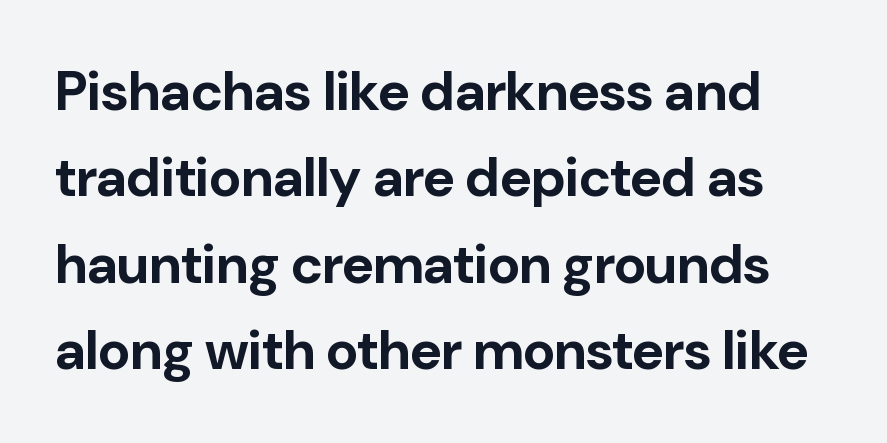
The image shows 55 px bold sans-serif type, upright; set normal line spacing (1.57x), normal letter spacing, not underlined; low stroke contrast and a medium x-height.
